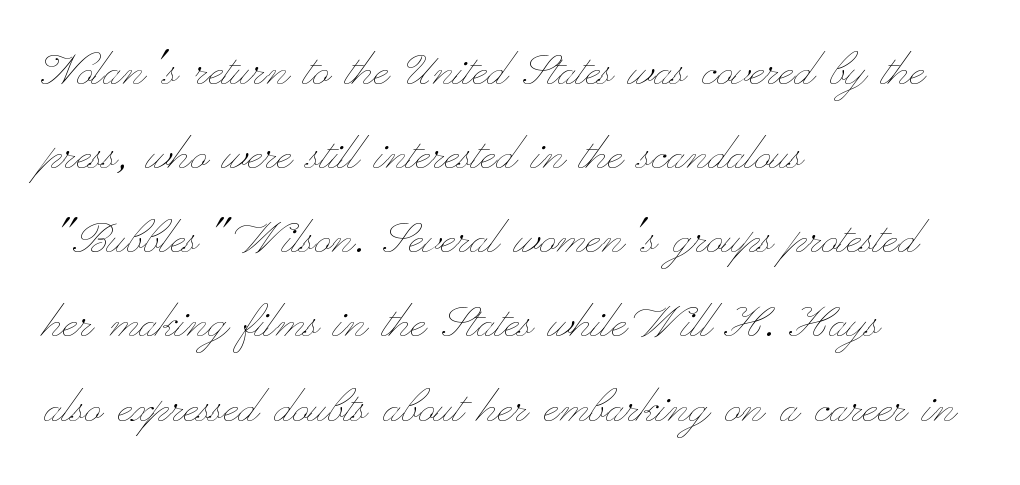
{"bold": "no", "weight": "thin", "width": "wide", "stroke_contrast": "low", "x_height": "small", "monospaced": "no", "underline": "no", "align": "left", "line_spacing": "normal", "line_spacing_ratio": 1.53, "letter_spacing": "normal", "letter_spacing_em": 0.0, "glyph_px": 55}
